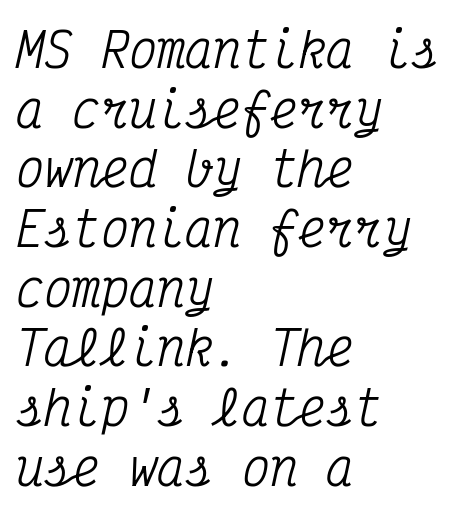
{"serif": "yes", "italic": "yes", "lean": "right", "slant_degrees": 12, "width": "condensed", "stroke_contrast": "medium", "x_height": "medium", "monospaced": "yes", "underline": "no", "align": "left", "line_spacing": "normal", "line_spacing_ratio": 1.27, "letter_spacing": "normal", "letter_spacing_em": 0.0, "glyph_px": 47}
